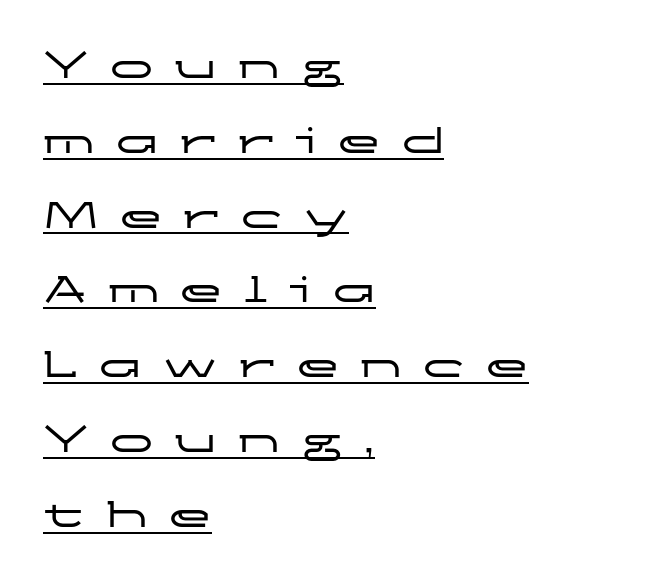
{"serif": "no", "italic": "no", "width": "wide", "stroke_contrast": "low", "x_height": "medium", "monospaced": "no", "underline": "yes", "align": "left", "line_spacing_ratio": 1.74, "letter_spacing": "wide", "letter_spacing_em": 0.49, "glyph_px": 43}
